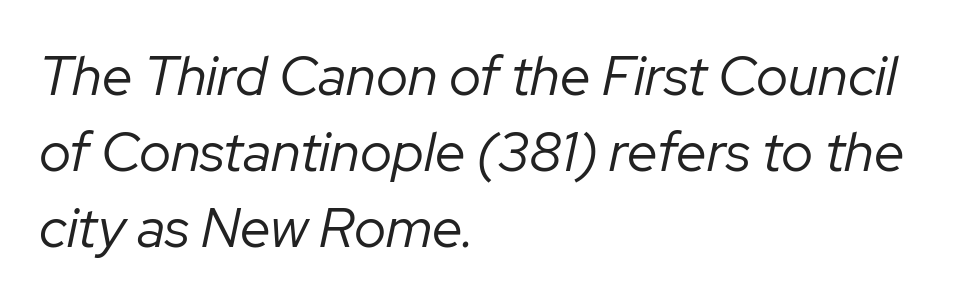
The image shows 55 px regular-weight type, italic (leaning right); set left-aligned, normal line spacing (1.38x), normal letter spacing, not underlined; low stroke contrast and a medium x-height.
